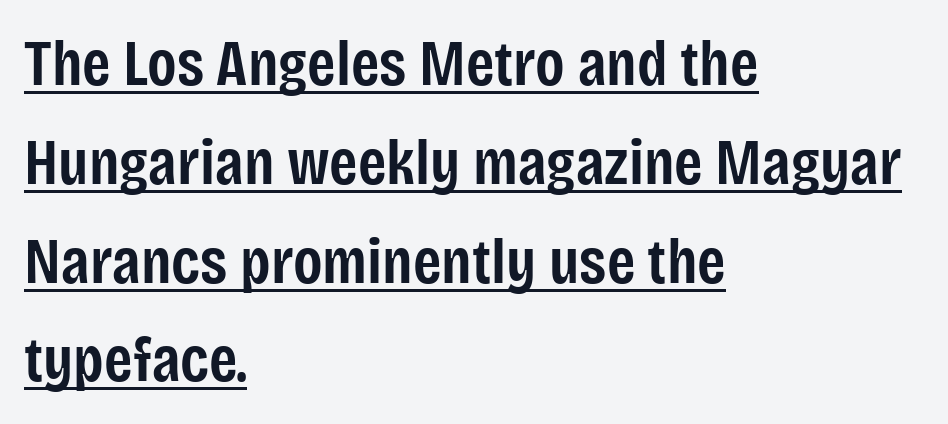
The image shows 65 px semibold, condensed sans-serif type, upright; set left-aligned, normal line spacing (1.52x), normal letter spacing, underlined; low stroke contrast and a large x-height.
